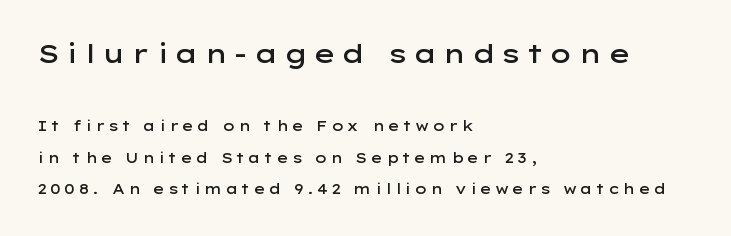
Type size steps down from the first block to the second. The horizontal fit of the characters is loose and conspicuously gappy. Visually the block forms a straight wall on the left and a jagged coastline on the right. As a designer I'd log this as weight 600, semibold. Baseline-to-baseline distance is far greater than the letter height.
